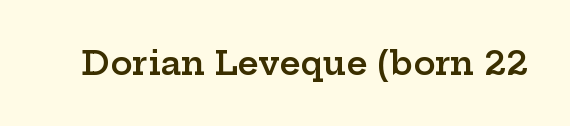
The image shows 33 px semibold, wide serif type, upright; set normal letter spacing, not underlined; low stroke contrast and a medium x-height.
